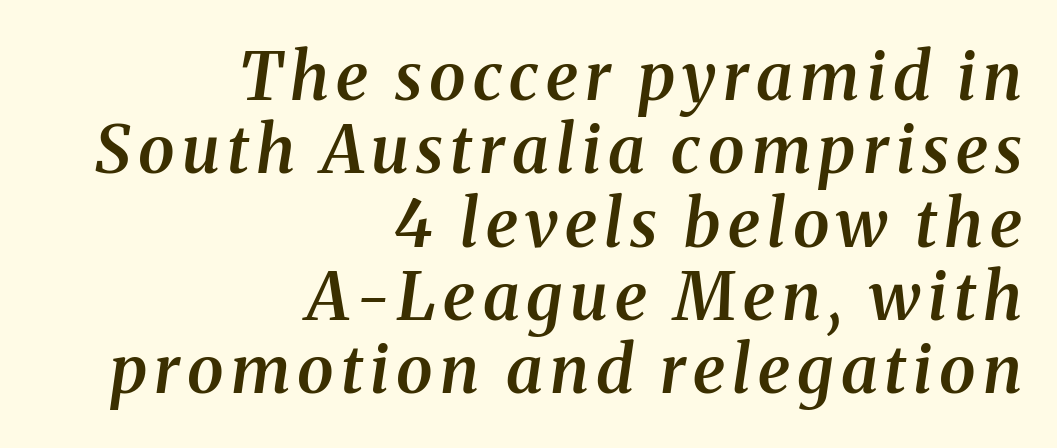
{"serif": "yes", "italic": "yes", "lean": "right", "slant_degrees": 8, "bold": "semi", "weight": "semibold", "width": "normal", "stroke_contrast": "medium", "x_height": "medium", "monospaced": "no", "underline": "no", "align": "right", "line_spacing": "tight", "line_spacing_ratio": 1.11, "glyph_px": 66}
